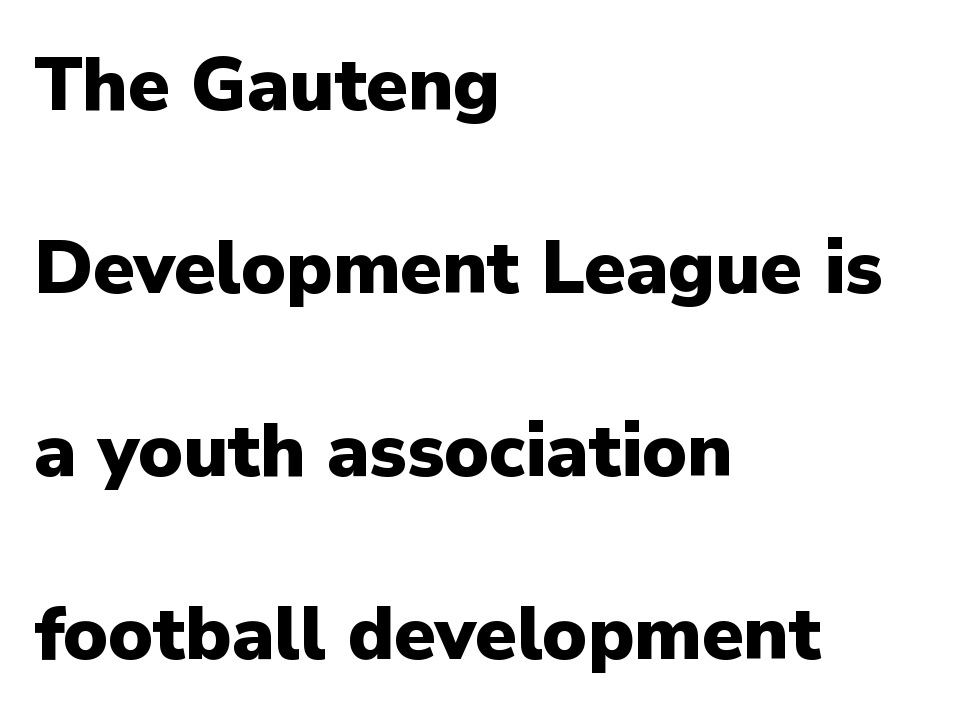
Q: Is the text bold? A: Yes.
Q: Is the text italic (slanted)? A: No, it is upright.
Q: Is the typeface a serif or a sans-serif typeface? A: Sans-serif.
Q: Is the text underlined? A: No.
Q: How is the paragraph aligned? A: Left-aligned.
Q: Is the spacing between letters normal or unusually wide? A: Normal.
Q: Is the spacing between lines tight, normal or loose? A: Loose.
Q: Width (condensed, normal, or wide)? A: Normal.
Q: Stroke contrast? A: Low.
Q: x-height? A: Medium.
Q: Monospaced? A: No.
